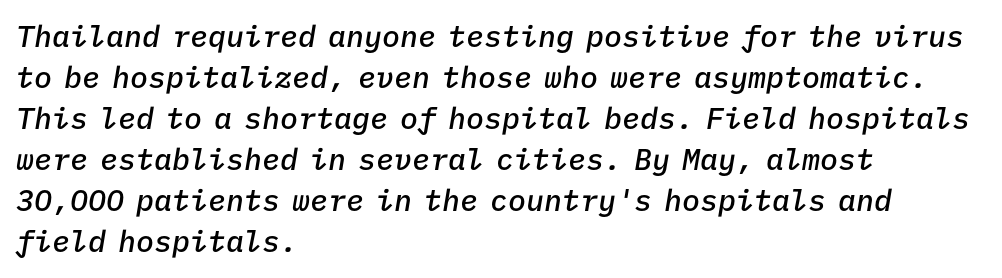
{"italic": "yes", "lean": "right", "slant_degrees": 9, "bold": "semi", "weight": "semibold", "width": "normal", "stroke_contrast": "low", "x_height": "medium", "monospaced": "yes", "underline": "no", "align": "left", "line_spacing": "normal", "line_spacing_ratio": 1.37, "letter_spacing": "normal", "letter_spacing_em": 0.0, "glyph_px": 30}
